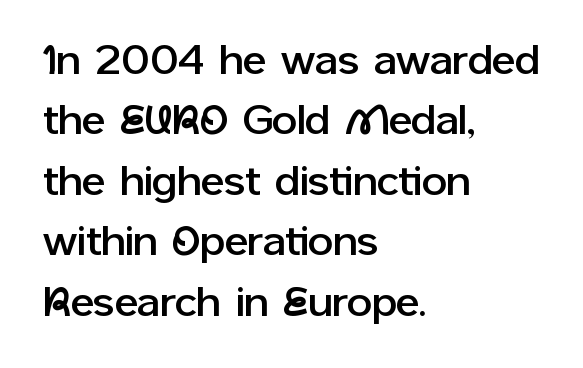
Q: Is the text italic (slanted)? A: No, it is upright.
Q: Is the typeface a serif or a sans-serif typeface? A: Sans-serif.
Q: Is the text underlined? A: No.
Q: How is the paragraph aligned? A: Left-aligned.
Q: Is the spacing between letters normal or unusually wide? A: Normal.
Q: Is the spacing between lines tight, normal or loose? A: Normal.
Q: Width (condensed, normal, or wide)? A: Normal.
Q: Stroke contrast? A: Low.
Q: x-height? A: Medium.
Q: Monospaced? A: No.
